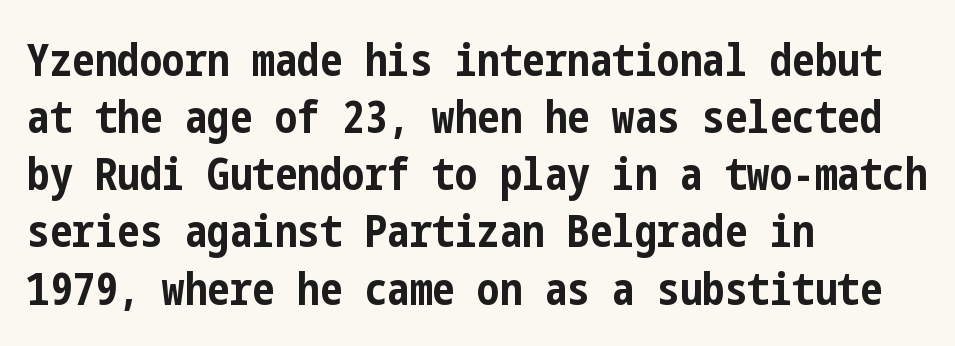
The glyphs have the mass of a bold cut. Short and long lines alike share a common starting point at left. Underlining? Definitely not there. Inter-character spacing is left at the font's built-in metrics. This is roman type, the default non-slanted kind. These lines are composed in type without serifs.
